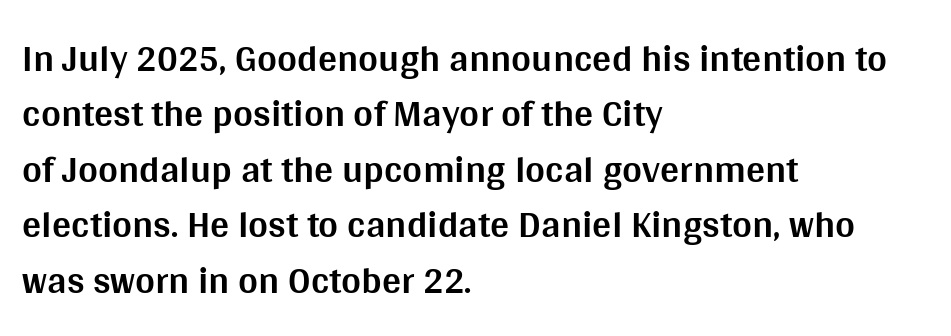
The image shows 38 px bold sans-serif type, upright; set left-aligned, normal line spacing (1.46x), normal letter spacing, not underlined; medium stroke contrast and a large x-height.
